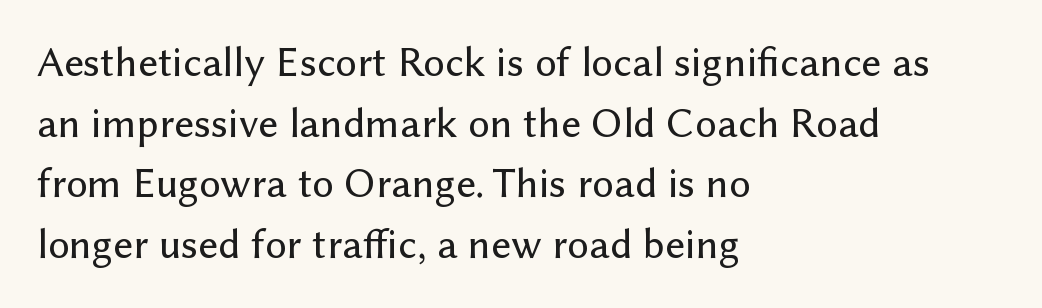
Looks like regular typesetting: each glyph gets only the width it needs. The specimen reads as upright at a glance. A sans-serif font was chosen for this passage. Teacher's note: observe the even left margin — that is flush-left alignment.
